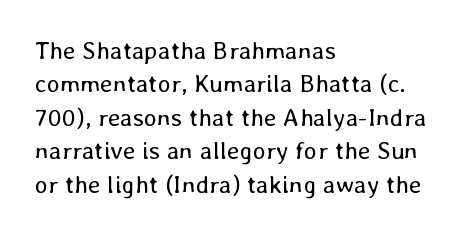
Notice how the stems are strictly vertical — no italics here. Clear beneath every line of the passage. Compared with typical paragraphs, the rows here are spaced about the same. The letters look calm and open, with moderate or lighter stems. Spacing between characters is what you'd get straight out of the box.
